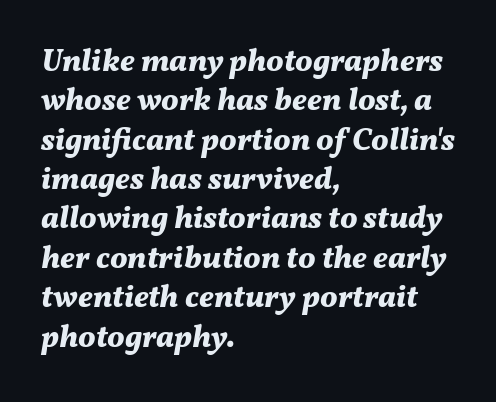
Q: Is the text bold? A: Yes.
Q: Is the text italic (slanted)? A: Yes, it leans right by about 11 degrees.
Q: Is the text underlined? A: No.
Q: How is the paragraph aligned? A: Left-aligned.
Q: Is the spacing between letters normal or unusually wide? A: Normal.
Q: Is the spacing between lines tight, normal or loose? A: Normal.
Q: Width (condensed, normal, or wide)? A: Normal.
Q: Stroke contrast? A: Medium.
Q: x-height? A: Medium.
Q: Monospaced? A: No.
